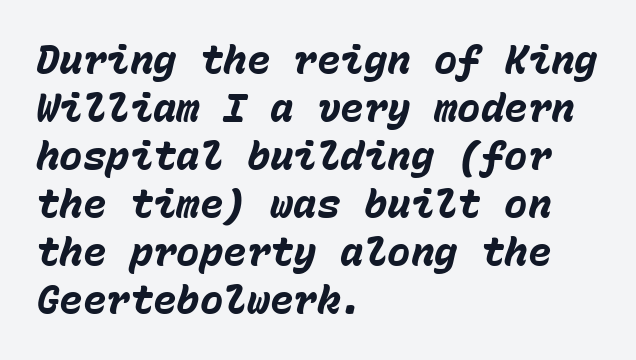
{"italic": "yes", "lean": "right", "slant_degrees": 15, "bold": "yes", "weight": "heavy", "width": "normal", "stroke_contrast": "low", "x_height": "medium", "monospaced": "yes", "underline": "no", "align": "left", "line_spacing_ratio": 1.23, "letter_spacing": "normal", "letter_spacing_em": 0.0, "glyph_px": 39}
